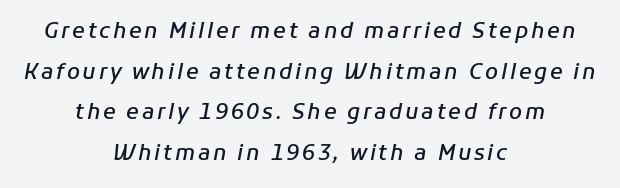
Q: Is the text bold? A: Semi-bold.
Q: Is the text italic (slanted)? A: Yes, it leans right by about 11 degrees.
Q: Is the text underlined? A: No.
Q: How is the paragraph aligned? A: Centered.
Q: Is the spacing between lines tight, normal or loose? A: Loose.
